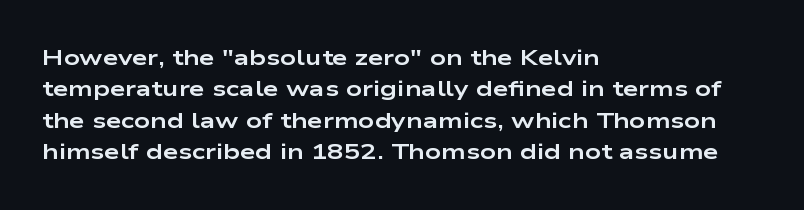
Q: Is the text bold? A: Yes.
Q: Is the text italic (slanted)? A: No, it is upright.
Q: Is the text underlined? A: No.
Q: How is the paragraph aligned? A: Left-aligned.
Q: Is the spacing between letters normal or unusually wide? A: Normal.
Q: Is the spacing between lines tight, normal or loose? A: Normal.
